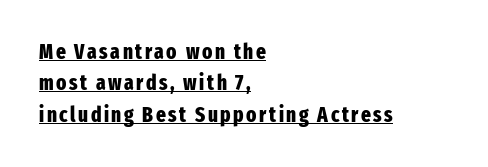
{"italic": "no", "bold": "yes", "underline": "yes", "align": "left", "line_spacing": "normal", "line_spacing_ratio": 1.5, "glyph_px": 21}
